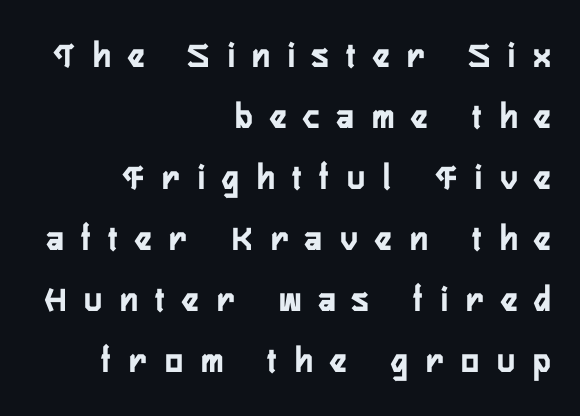
The image shows 37 px condensed sans-serif type, upright; set right-aligned, normal line spacing (1.65x), unusually wide letter spacing (+0.49 em), not underlined; low stroke contrast and a medium x-height.
